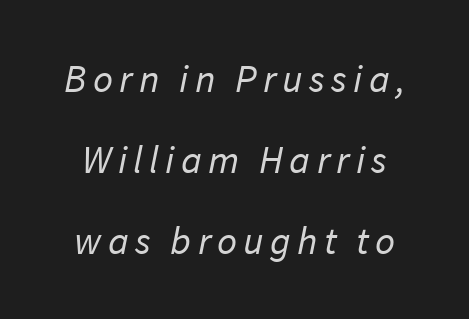
{"serif": "no", "bold": "no", "weight": "regular", "width": "normal", "stroke_contrast": "low", "x_height": "medium", "monospaced": "no", "underline": "no", "line_spacing": "loose", "line_spacing_ratio": 2.08, "glyph_px": 39}
